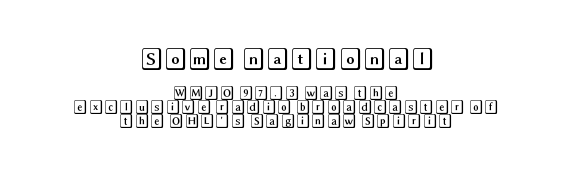
{"italic": "no", "underline": "no", "align": "center", "line_spacing": "tight", "line_spacing_ratio": 0.98, "letter_spacing": "normal", "letter_spacing_em": 0.0, "larger_block": "first", "size_ratio": 1.57, "glyph_px": 22}
